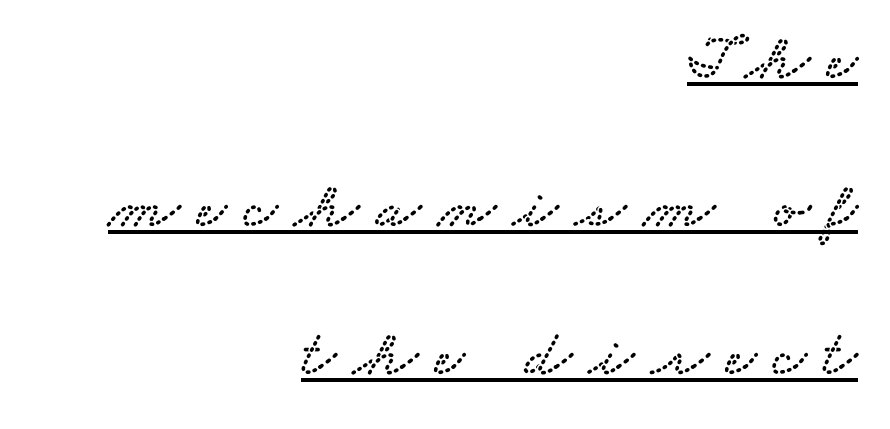
Q: Is the typeface a serif or a sans-serif typeface? A: Serif.
Q: Is the text underlined? A: Yes.
Q: How is the paragraph aligned? A: Right-aligned.
Q: Is the spacing between letters normal or unusually wide? A: Unusually wide.
Q: Is the spacing between lines tight, normal or loose? A: Loose.
Q: Width (condensed, normal, or wide)? A: Wide.
Q: Stroke contrast? A: Low.
Q: x-height? A: Small.
Q: Monospaced? A: No.
